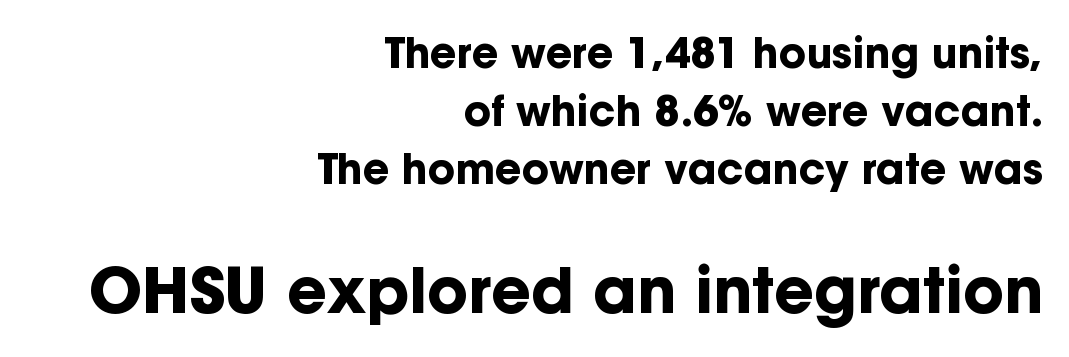
Q: Is the text bold? A: Yes.
Q: Is the text italic (slanted)? A: No, it is upright.
Q: Is the typeface a serif or a sans-serif typeface? A: Sans-serif.
Q: Is the text underlined? A: No.
Q: How is the paragraph aligned? A: Right-aligned.
Q: Is the spacing between letters normal or unusually wide? A: Normal.
Q: Is the spacing between lines tight, normal or loose? A: Normal.
Q: Which block of text is set in a larger size, the first (top) or the second (bottom)? A: The second (bottom) one.
Q: Width (condensed, normal, or wide)? A: Normal.
Q: Stroke contrast? A: Low.
Q: x-height? A: Medium.
Q: Monospaced? A: No.
